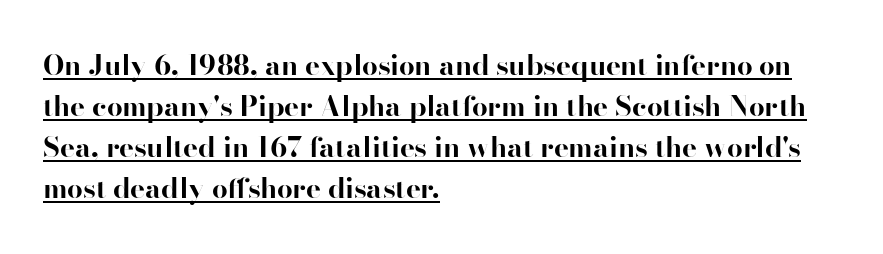
{"serif": "yes", "italic": "no", "bold": "yes", "weight": "bold", "width": "normal", "stroke_contrast": "high", "x_height": "small", "monospaced": "no", "underline": "yes", "align": "left", "line_spacing": "normal", "line_spacing_ratio": 1.47, "letter_spacing": "normal", "letter_spacing_em": 0.0, "glyph_px": 28}
